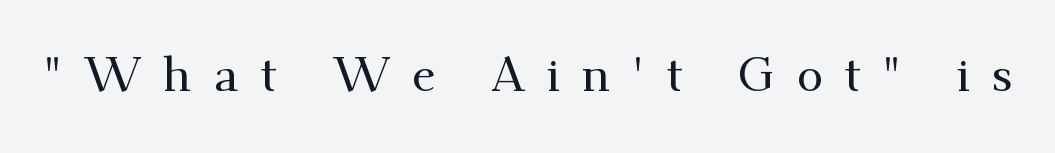
The image shows 48 px serif type, upright; set unusually wide letter spacing (+0.45 em), not underlined; medium stroke contrast and a small x-height.
